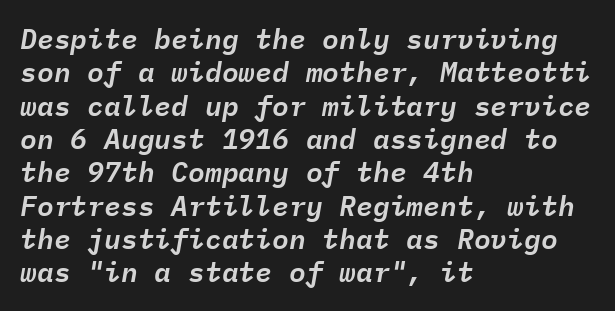
The image shows 28 px text type, italic (leaning right), monospaced; set left-aligned, line spacing 1.19x, normal letter spacing, not underlined; low stroke contrast and a medium x-height.
